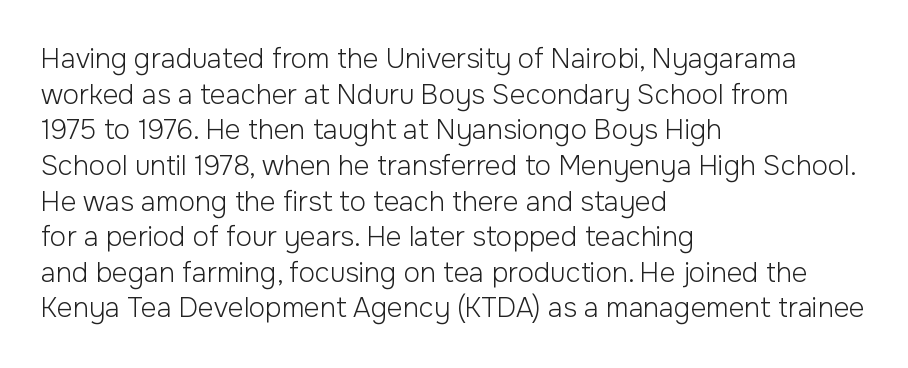
Notice how descenders clear the ascenders below comfortably — that's standard leading. Rule under the text: the space is simply empty. This rendering uses left alignment, leaving the right contour irregular. The type sits square on the baseline with zero lean. The font sits on the lighter half of the weight spectrum, regular included. The gaps between neighbouring characters are ordinary and unremarkable.
